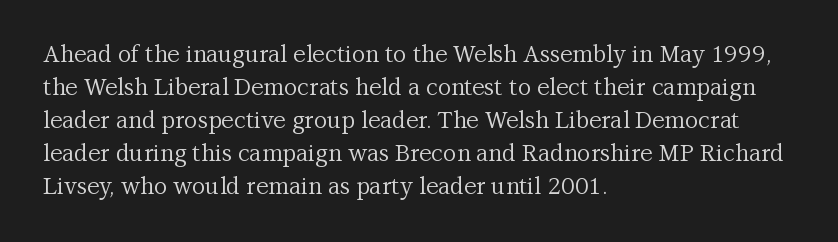
Honestly, the row spacing looks completely unremarkable. Caption: face not bold, strokes unweighted. Posture: vertical. This rendering features lettering with no underline. The setting favours the left margin, as ordinary paragraphs usually do.
